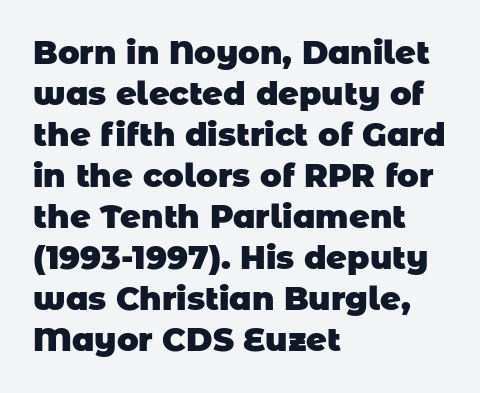
Q: Is the text bold? A: Yes.
Q: Is the typeface a serif or a sans-serif typeface? A: Sans-serif.
Q: Is the text underlined? A: No.
Q: How is the paragraph aligned? A: Left-aligned.
Q: Is the spacing between letters normal or unusually wide? A: Normal.
Q: Is the spacing between lines tight, normal or loose? A: Normal.
Q: Width (condensed, normal, or wide)? A: Normal.
Q: Stroke contrast? A: Low.
Q: x-height? A: Large.
Q: Monospaced? A: No.
